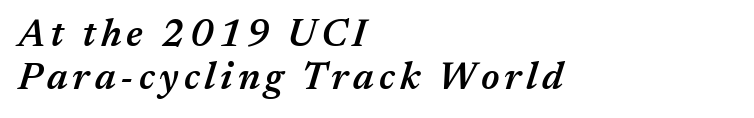
Q: Is the text bold? A: Semi-bold.
Q: Is the text italic (slanted)? A: Yes, it leans right by about 17 degrees.
Q: Is the text underlined? A: No.
Q: How is the paragraph aligned? A: Left-aligned.
Q: Is the spacing between lines tight, normal or loose? A: Tight.
Q: Width (condensed, normal, or wide)? A: Normal.
Q: Stroke contrast? A: Medium.
Q: x-height? A: Medium.
Q: Monospaced? A: No.
